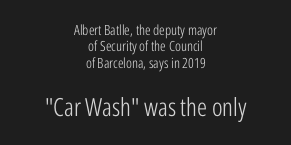
{"italic": "no", "bold": "no", "underline": "no", "align": "center", "line_spacing_ratio": 1.17, "letter_spacing": "normal", "letter_spacing_em": 0.0, "larger_block": "second", "size_ratio": 1.79, "glyph_px": 25}
